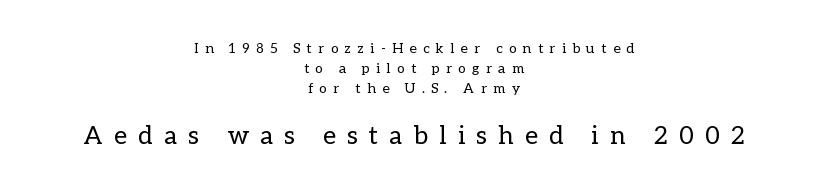
The image shows 25 px text type, upright; set centered, normal line spacing (1.44x), unusually wide letter spacing (+0.46 em), not underlined; the second (bottom) block is 1.79x larger.
